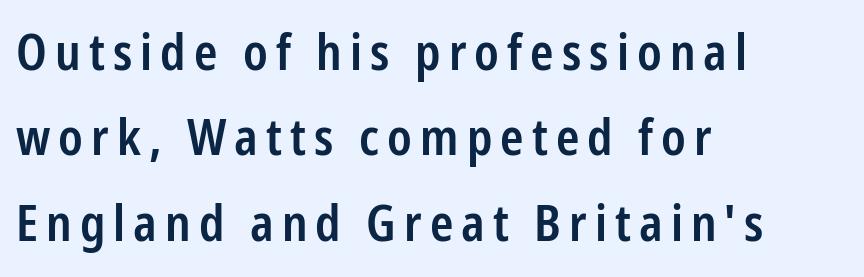
The image shows 50 px semibold, condensed sans-serif type, upright; set left-aligned, line spacing 1.71x, not underlined; low stroke contrast and a medium x-height.
